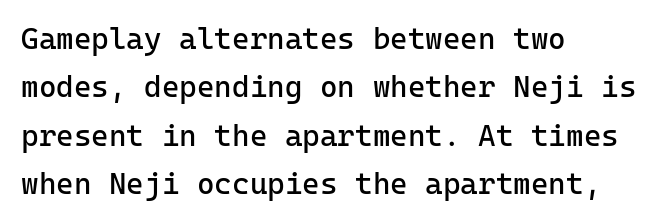
The image shows 30 px regular-weight sans-serif type, upright, monospaced; set left-aligned, normal line spacing (1.61x), normal letter spacing, not underlined; low stroke contrast and a medium x-height.
